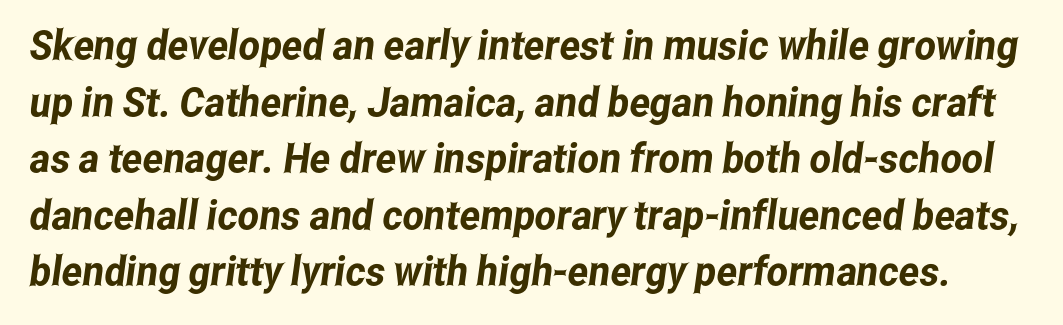
Any mark beneath the type? The region is blank. The passage shown stacks its lines at a standard gap. Is this a fixed-width face? No — the glyphs have proportional, varying widths. Words appear dense and cohesive because spacing is normal. Letterform terminals end flat and unadorned throughout the passage.
